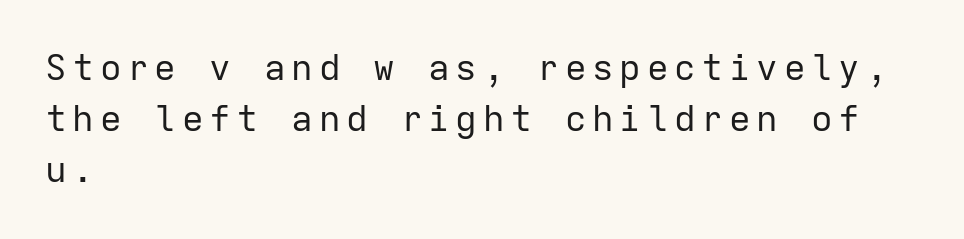
Q: Is the text bold? A: No.
Q: Is the text italic (slanted)? A: No, it is upright.
Q: Is the typeface a serif or a sans-serif typeface? A: Sans-serif.
Q: Is the text underlined? A: No.
Q: How is the paragraph aligned? A: Left-aligned.
Q: Is the spacing between lines tight, normal or loose? A: Normal.
Q: Width (condensed, normal, or wide)? A: Normal.
Q: Stroke contrast? A: Low.
Q: x-height? A: Medium.
Q: Monospaced? A: Yes.
